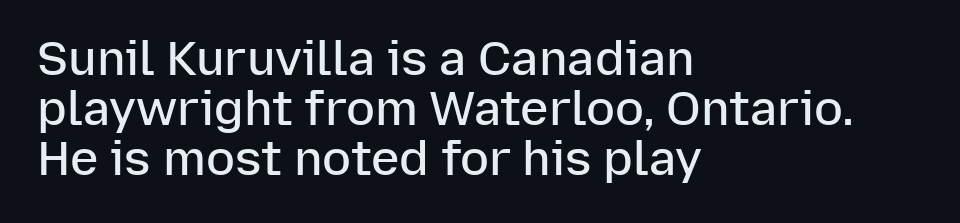
How are the letters spaced? Ordinarily, with no added tracking. If you drew a line through each stem, it would be perfectly vertical. Interline gaps are noticeably narrow in this sample. Heft: intermediate — a semibold.
